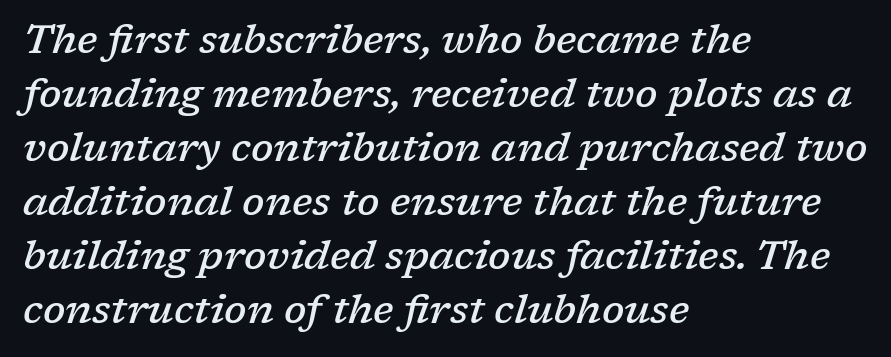
Q: Is the text bold? A: Semi-bold.
Q: Is the text italic (slanted)? A: Yes, it leans right by about 17 degrees.
Q: Is the typeface a serif or a sans-serif typeface? A: Serif.
Q: Is the text underlined? A: No.
Q: How is the paragraph aligned? A: Left-aligned.
Q: Is the spacing between letters normal or unusually wide? A: Normal.
Q: Is the spacing between lines tight, normal or loose? A: Normal.
Q: Width (condensed, normal, or wide)? A: Normal.
Q: Stroke contrast? A: Low.
Q: x-height? A: Medium.
Q: Monospaced? A: No.
